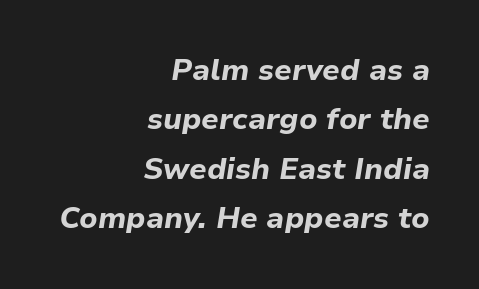
Q: Is the text bold? A: Yes.
Q: Is the text italic (slanted)? A: Yes, it leans right by about 9 degrees.
Q: Is the text underlined? A: No.
Q: How is the paragraph aligned? A: Right-aligned.
Q: Is the spacing between letters normal or unusually wide? A: Normal.
Q: Is the spacing between lines tight, normal or loose? A: Normal.
Q: Width (condensed, normal, or wide)? A: Normal.
Q: Stroke contrast? A: Low.
Q: x-height? A: Medium.
Q: Monospaced? A: No.
